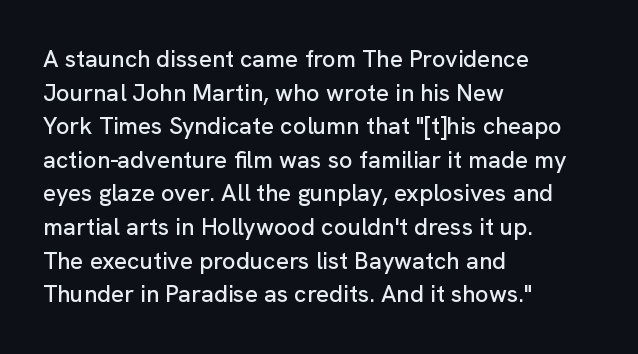
Q: Is the text italic (slanted)? A: No, it is upright.
Q: Is the text underlined? A: No.
Q: How is the paragraph aligned? A: Left-aligned.
Q: Is the spacing between letters normal or unusually wide? A: Normal.
Q: Is the spacing between lines tight, normal or loose? A: Normal.
